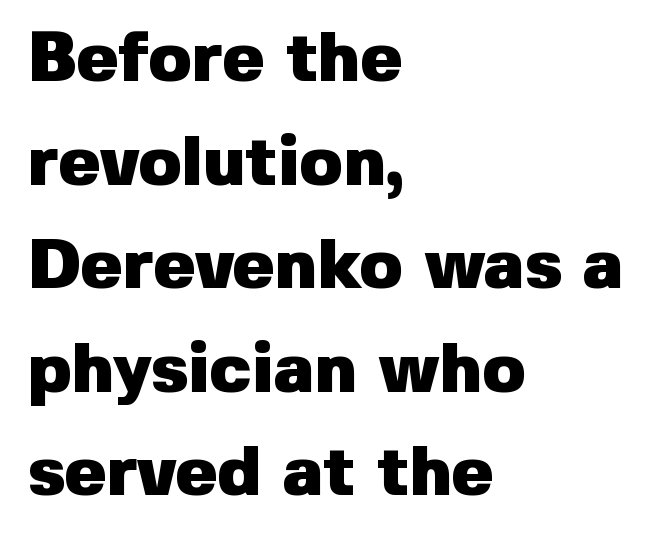
{"serif": "no", "italic": "no", "bold": "yes", "weight": "heavy", "width": "normal", "stroke_contrast": "low", "x_height": "medium", "monospaced": "no", "underline": "no", "align": "left", "line_spacing": "normal", "line_spacing_ratio": 1.48, "letter_spacing": "normal", "letter_spacing_em": 0.0, "glyph_px": 70}
